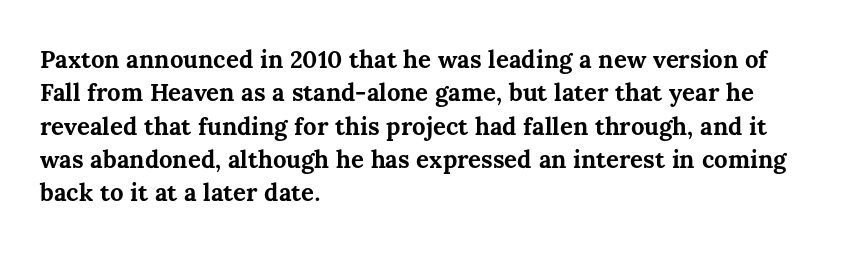
You can tell it's not italic because the verticals are truly vertical. Descender tails drop into unmarked territory. Baseline-to-baseline distance is the conventional proportion of letter height. Nobody touched the tracking dial on this one. Thick stems and heavy bowls — unmistakably bold. One-word summary of the alignment: left.
